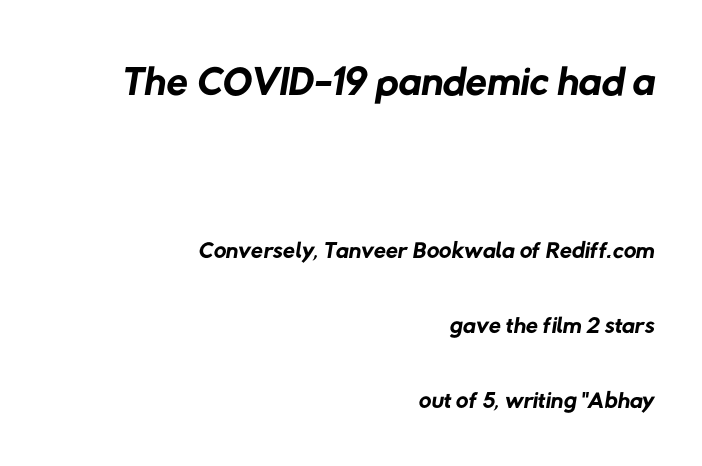
Q: Is the text bold? A: No.
Q: Is the typeface a serif or a sans-serif typeface? A: Sans-serif.
Q: Is the text underlined? A: No.
Q: How is the paragraph aligned? A: Right-aligned.
Q: Is the spacing between letters normal or unusually wide? A: Normal.
Q: Is the spacing between lines tight, normal or loose? A: Loose.
Q: Which block of text is set in a larger size, the first (top) or the second (bottom)? A: The first (top) one.
Q: Width (condensed, normal, or wide)? A: Normal.
Q: Stroke contrast? A: Low.
Q: x-height? A: Medium.
Q: Monospaced? A: No.
